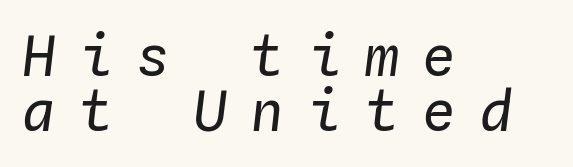
Q: Is the text bold? A: No.
Q: Is the text italic (slanted)? A: Yes, it leans right by about 4 degrees.
Q: Is the text underlined? A: No.
Q: How is the paragraph aligned? A: Left-aligned.
Q: Is the spacing between letters normal or unusually wide? A: Unusually wide.
Q: Is the spacing between lines tight, normal or loose? A: Tight.
Q: Width (condensed, normal, or wide)? A: Normal.
Q: Stroke contrast? A: Low.
Q: x-height? A: Medium.
Q: Monospaced? A: Yes.
